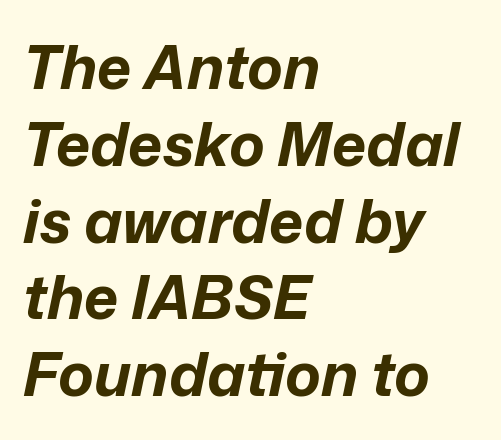
The image shows 60 px bold type, italic (leaning right); set left-aligned, normal line spacing (1.28x), normal letter spacing, not underlined; low stroke contrast and a medium x-height.
